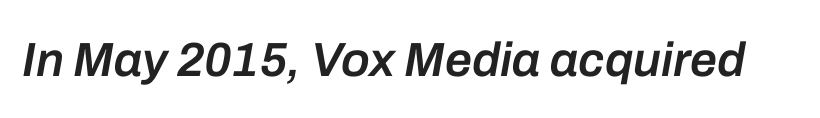
The image shows 48 px semibold type, italic (leaning right); set normal letter spacing, not underlined; low stroke contrast and a medium x-height.
